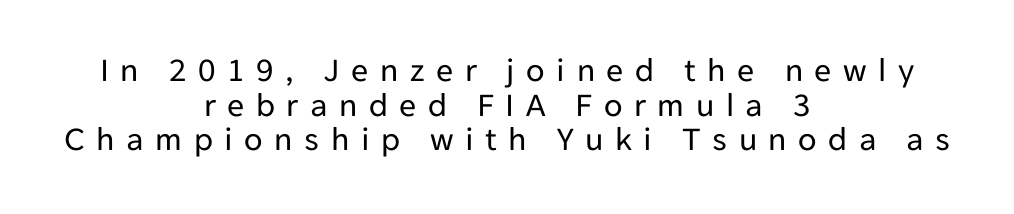
The image shows 34 px regular-weight sans-serif type, upright; set centered, tight line spacing (1.02x), unusually wide letter spacing (+0.34 em), not underlined; low stroke contrast and a medium x-height.
